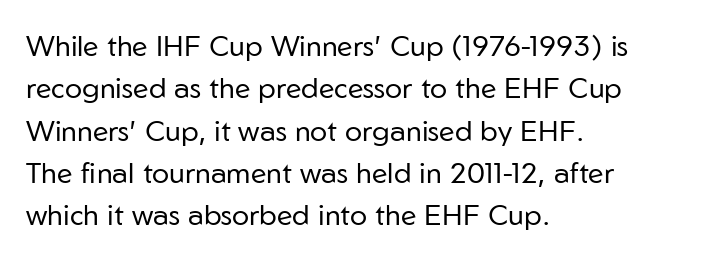
{"serif": "no", "italic": "no", "bold": "no", "weight": "regular", "width": "normal", "stroke_contrast": "low", "x_height": "medium", "monospaced": "no", "underline": "no", "align": "left", "line_spacing": "normal", "line_spacing_ratio": 1.46, "letter_spacing": "normal", "letter_spacing_em": 0.0, "glyph_px": 29}
